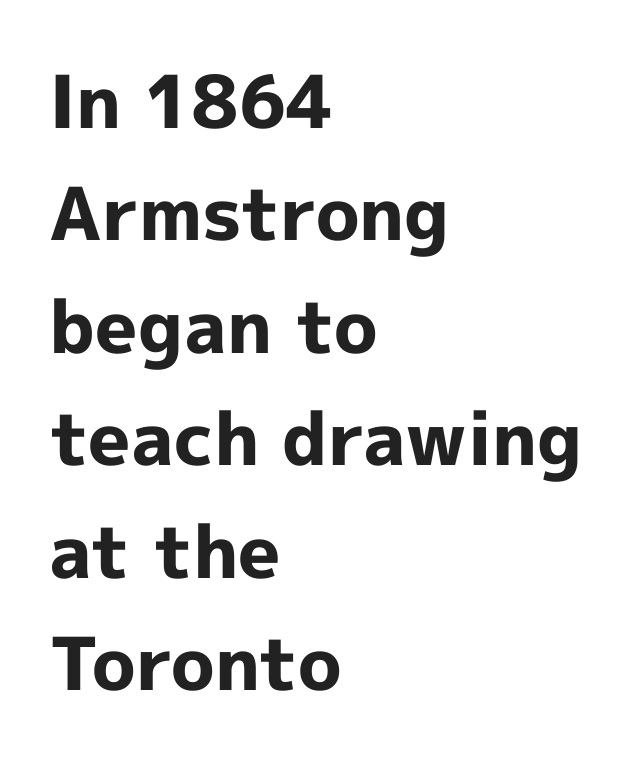
{"serif": "no", "italic": "no", "bold": "yes", "weight": "bold", "width": "normal", "x_height": "medium", "monospaced": "no", "underline": "no", "align": "left", "line_spacing": "normal", "line_spacing_ratio": 1.54, "letter_spacing": "normal", "letter_spacing_em": 0.0, "glyph_px": 73}
